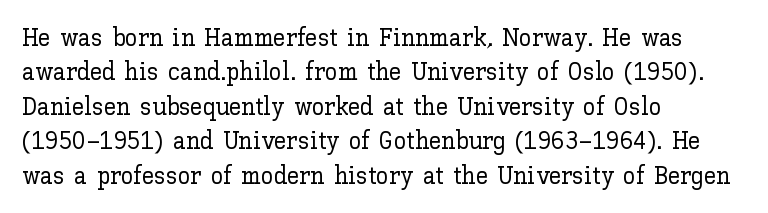
The image shows 25 px text type, upright; set left-aligned, normal line spacing (1.38x), normal letter spacing, not underlined.
